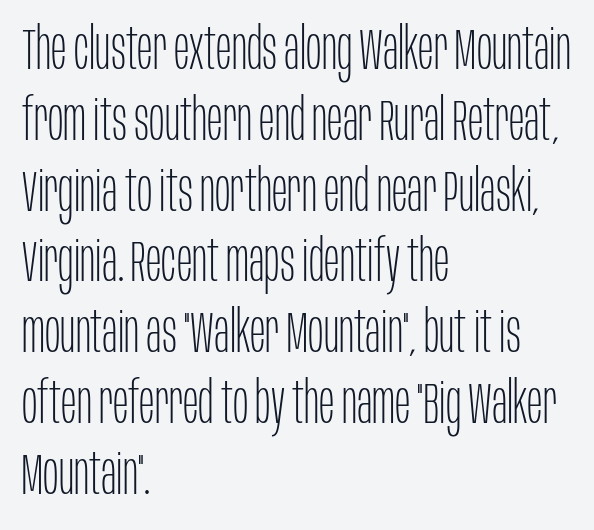
The image shows 58 px thin, condensed sans-serif type, upright; set left-aligned, line spacing 1.22x, normal letter spacing, not underlined; low stroke contrast and a large x-height.
